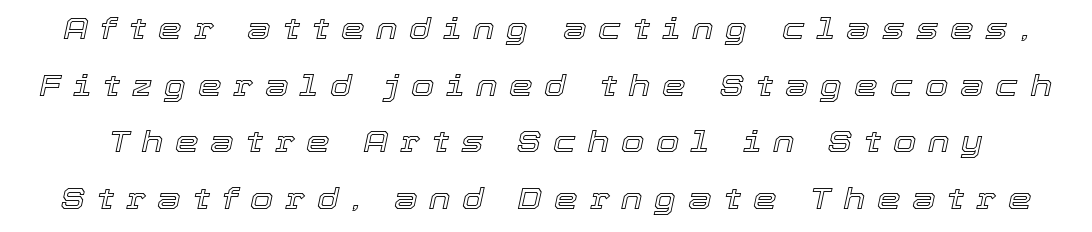
Q: Is the text italic (slanted)? A: Yes, it leans right by about 12 degrees.
Q: Is the text underlined? A: No.
Q: Is the spacing between letters normal or unusually wide? A: Unusually wide.
Q: Width (condensed, normal, or wide)? A: Normal.
Q: x-height? A: Medium.
Q: Monospaced? A: No.
